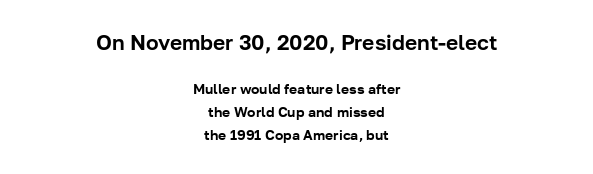
{"italic": "no", "underline": "no", "align": "center", "line_spacing": "normal", "line_spacing_ratio": 1.64, "letter_spacing": "normal", "letter_spacing_em": 0.0, "larger_block": "first", "size_ratio": 1.5, "glyph_px": 21}
